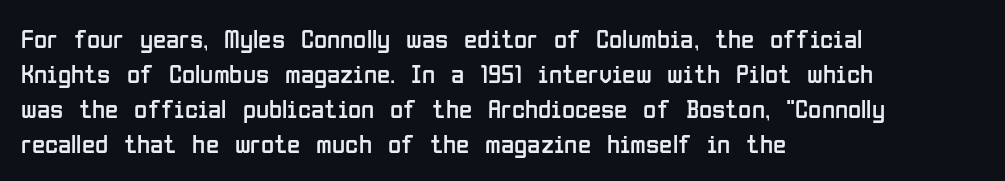
{"italic": "no", "bold": "no", "underline": "no", "align": "left", "line_spacing": "normal", "line_spacing_ratio": 1.3, "letter_spacing": "normal", "letter_spacing_em": 0.0, "glyph_px": 27}
